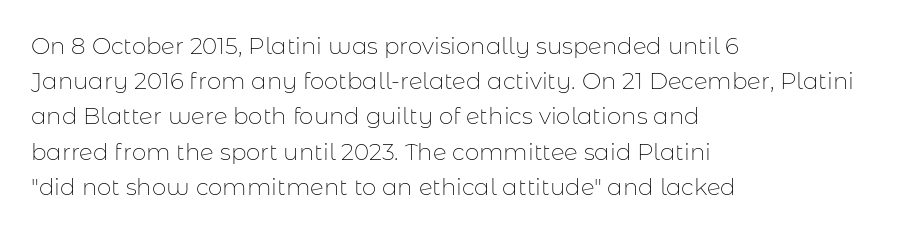
A typesetter would call this leading conventional body-copy spacing. Casual observation: everything's shoved over to the left. Counters stay open thanks to moderate or lighter strokes. The lettering stays uniformly vertical, giving the passage a roman look. No extra tracking has been applied to these lines. The gap between lines stays unmarked.
